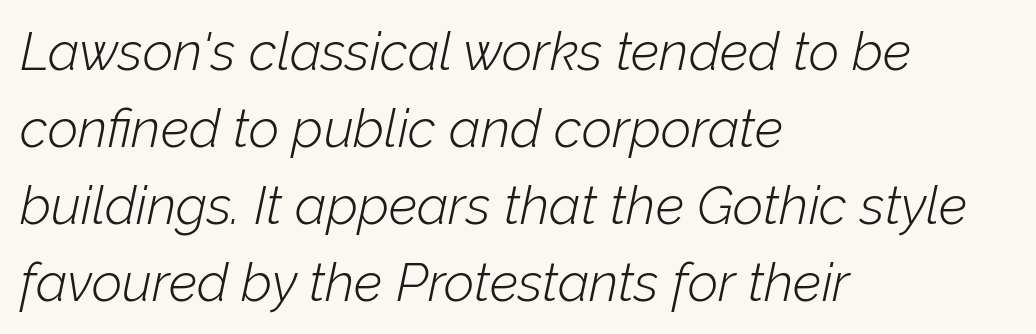
{"italic": "yes", "lean": "right", "slant_degrees": 12, "bold": "no", "weight": "light", "width": "normal", "stroke_contrast": "low", "x_height": "medium", "monospaced": "no", "underline": "no", "align": "left", "line_spacing": "normal", "line_spacing_ratio": 1.45, "letter_spacing": "normal", "letter_spacing_em": 0.0, "glyph_px": 53}
